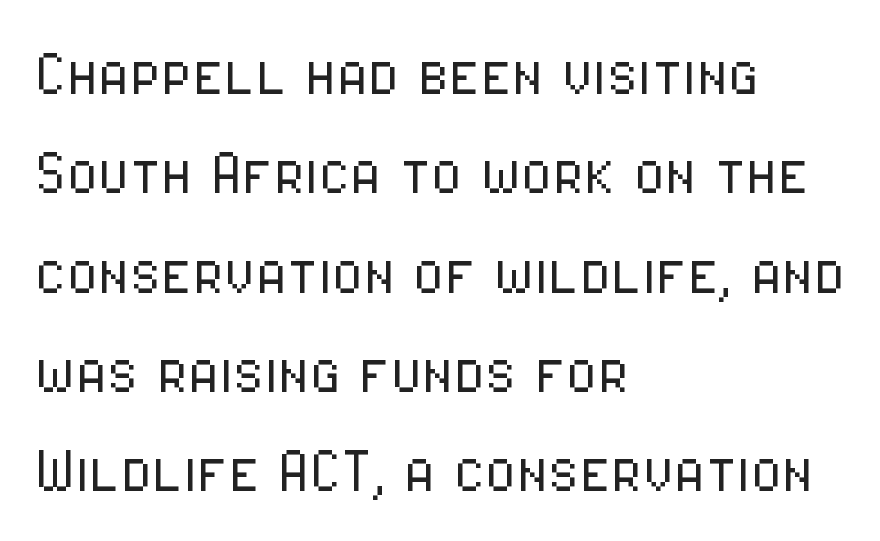
Serifs: no, the terminals of the letterforms are clean. The face used here is proportionally spaced, like ordinary book or web type. Successive baselines arrive at the customary interval. Unbolded letterforms with no extra heft.
